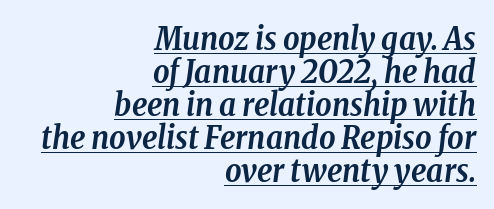
{"serif": "yes", "italic": "yes", "lean": "right", "slant_degrees": 8, "bold": "yes", "weight": "semibold", "width": "condensed", "stroke_contrast": "low", "x_height": "medium", "monospaced": "no", "underline": "yes", "align": "right", "line_spacing": "tight", "line_spacing_ratio": 1.03, "letter_spacing": "normal", "letter_spacing_em": 0.0, "glyph_px": 32}
